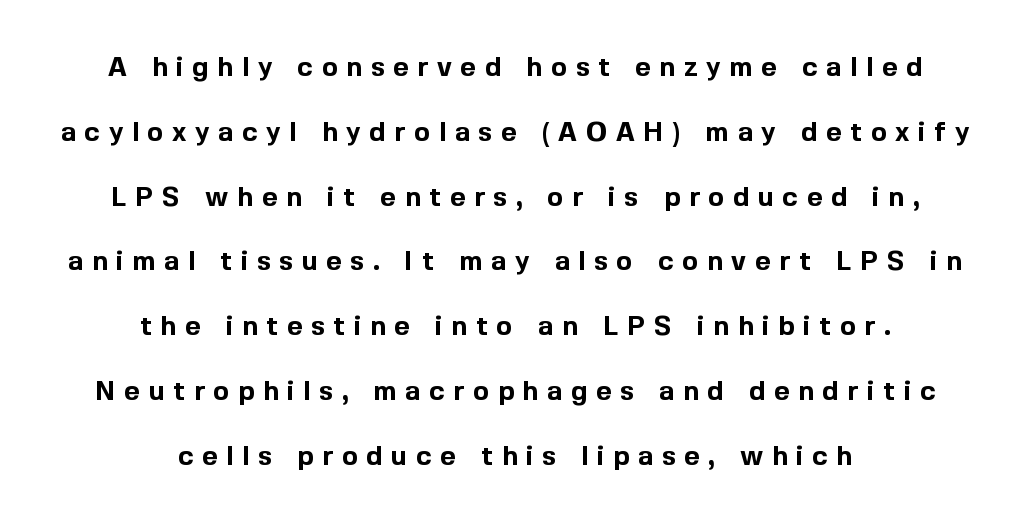
The image shows 27 px bold type, upright; set centered, loose line spacing (2.4x), unusually wide letter spacing (+0.32 em), not underlined.
